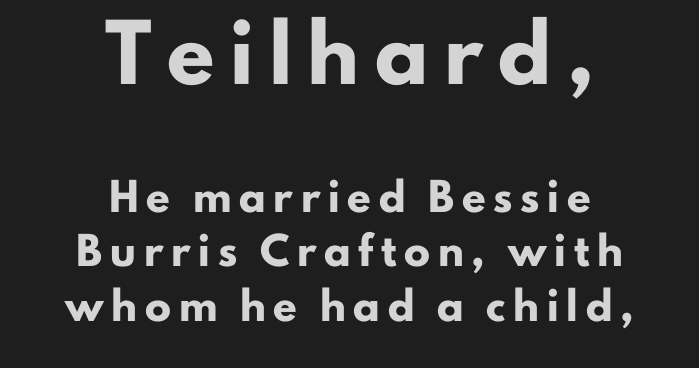
Q: Is the text bold? A: Yes.
Q: Is the text italic (slanted)? A: No, it is upright.
Q: Is the typeface a serif or a sans-serif typeface? A: Sans-serif.
Q: Is the text underlined? A: No.
Q: How is the paragraph aligned? A: Centered.
Q: Is the spacing between letters normal or unusually wide? A: Unusually wide.
Q: Is the spacing between lines tight, normal or loose? A: Loose.
Q: Which block of text is set in a larger size, the first (top) or the second (bottom)? A: The first (top) one.
Q: Width (condensed, normal, or wide)? A: Normal.
Q: Stroke contrast? A: Low.
Q: x-height? A: Small.
Q: Monospaced? A: No.
